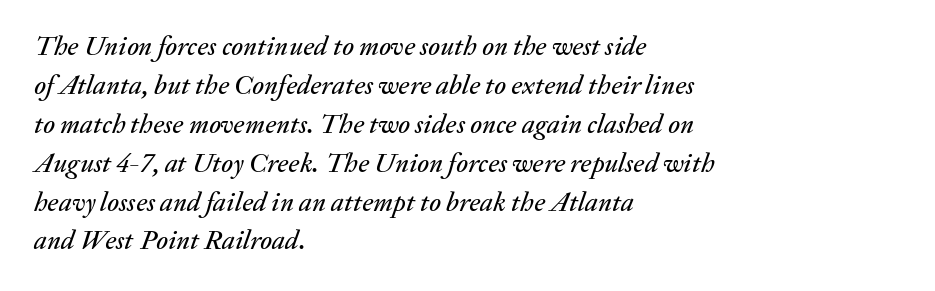
{"italic": "yes", "lean": "right", "slant_degrees": 20, "underline": "no", "align": "left", "line_spacing": "normal", "line_spacing_ratio": 1.44, "letter_spacing": "normal", "letter_spacing_em": 0.0, "glyph_px": 27}
